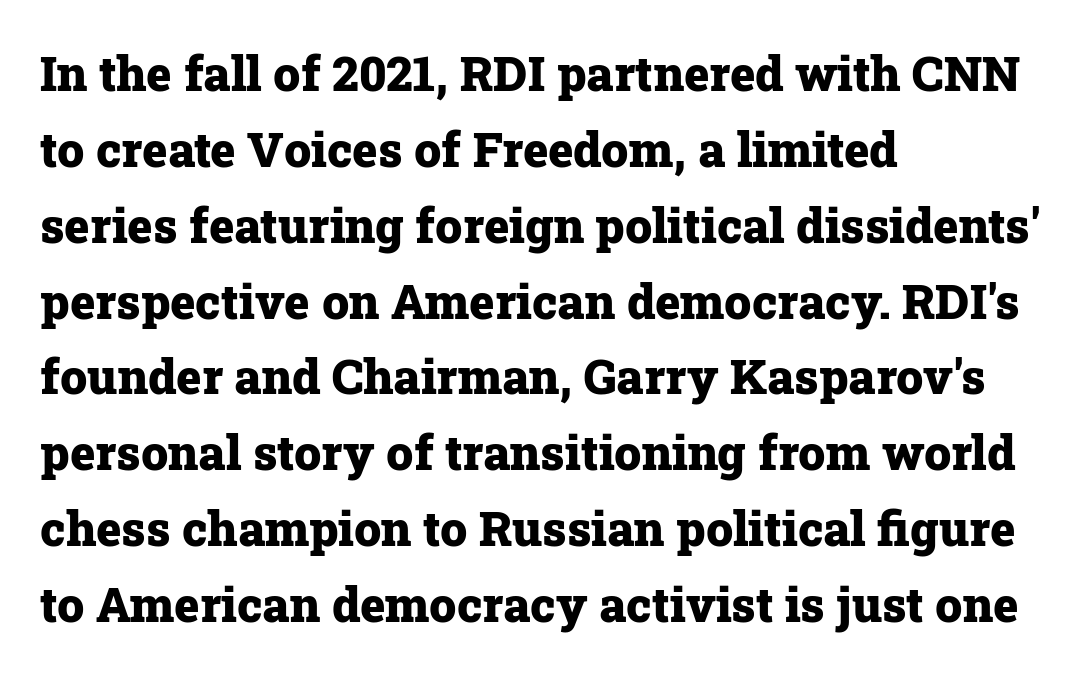
Typesetter's note: full bold, strokes at maximum text heaviness. In terms of posture, this sample is upright. Reading down the column, the eye jumps a familiar distance to each next line. You could call the tracking neutral — neither tight nor loose.
